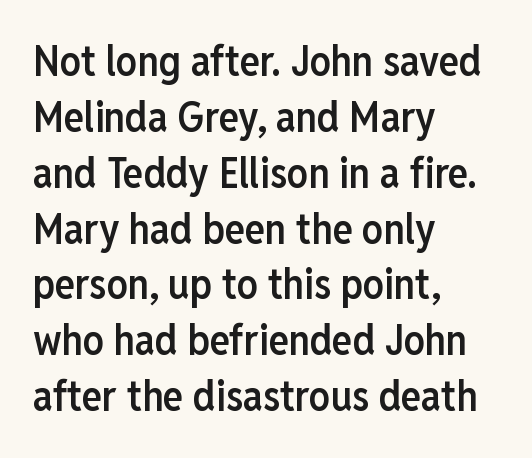
Q: Is the text bold? A: Semi-bold.
Q: Is the text italic (slanted)? A: No, it is upright.
Q: Is the typeface a serif or a sans-serif typeface? A: Sans-serif.
Q: Is the text underlined? A: No.
Q: How is the paragraph aligned? A: Left-aligned.
Q: Is the spacing between letters normal or unusually wide? A: Normal.
Q: Is the spacing between lines tight, normal or loose? A: Normal.
Q: Width (condensed, normal, or wide)? A: Condensed.
Q: Stroke contrast? A: Low.
Q: x-height? A: Medium.
Q: Monospaced? A: No.
